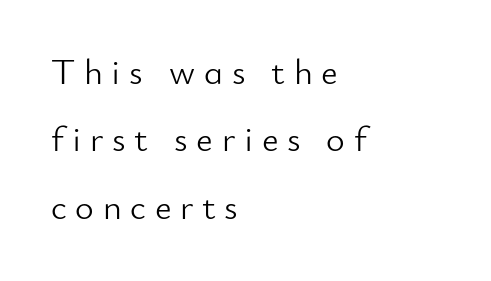
The image shows 36 px light sans-serif type, upright; set left-aligned, line spacing 1.87x, unusually wide letter spacing (+0.24 em), not underlined; low stroke contrast and a small x-height.
